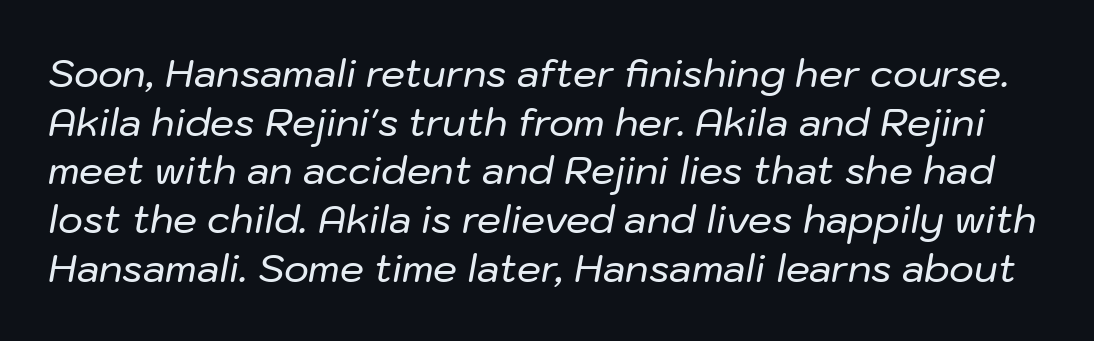
The image shows 38 px text type, italic (leaning right); set normal line spacing (1.28x), normal letter spacing, not underlined; low stroke contrast and a medium x-height.
